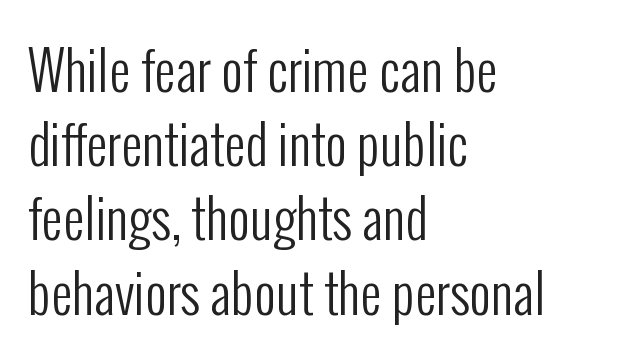
Does the type have serifs? No, each stem ends abruptly. Regular leading. Here the designer chose a conventional face with non-uniform glyph widths. Descenders hang freely into open space. The horizontal fit of the characters is conventional and even.
